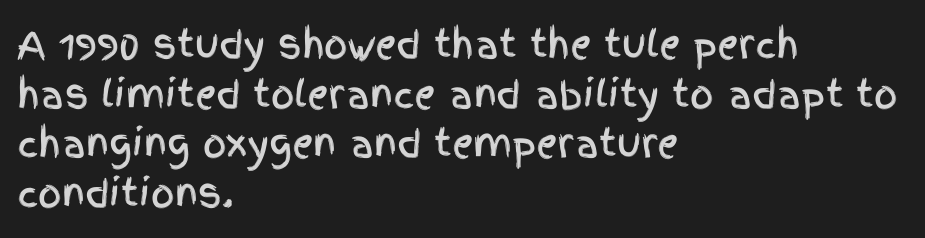
{"serif": "no", "italic": "no", "width": "condensed", "x_height": "large", "monospaced": "no", "underline": "no", "align": "left", "line_spacing": "normal", "line_spacing_ratio": 1.34, "letter_spacing": "normal", "letter_spacing_em": 0.0, "glyph_px": 37}
